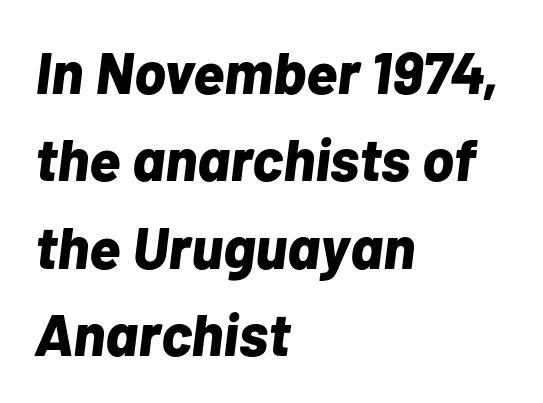
Vertically, the passage feels balanced, rows spaced as you'd expect. The rendering anchors every line to the left-hand side. Does the lettering tilt? It does — this is italic. Here the designer chose a conventional face with non-uniform glyph widths. Bold? Absolutely — the strokes are thick and heavy. The area under the type is left untouched.
